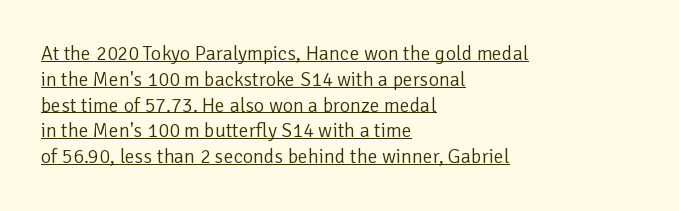
The image shows 20 px text type, upright; set left-aligned, normal line spacing (1.29x), normal letter spacing, underlined.
